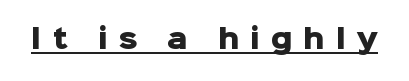
Strokes here are thick enough to call this a true bold. Tracking here is generous; glyphs stand well apart from one another. Is there any slant? The stems are plumb. This rendering features underlined lettering.
